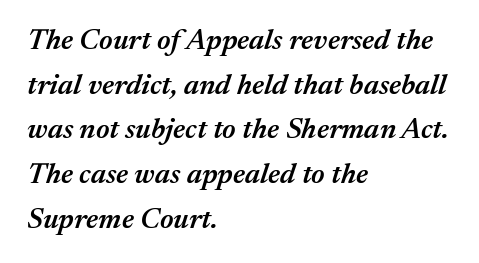
The image shows 29 px semibold type, italic (leaning right); set left-aligned, normal line spacing (1.54x), normal letter spacing, not underlined; medium stroke contrast and a medium x-height.
